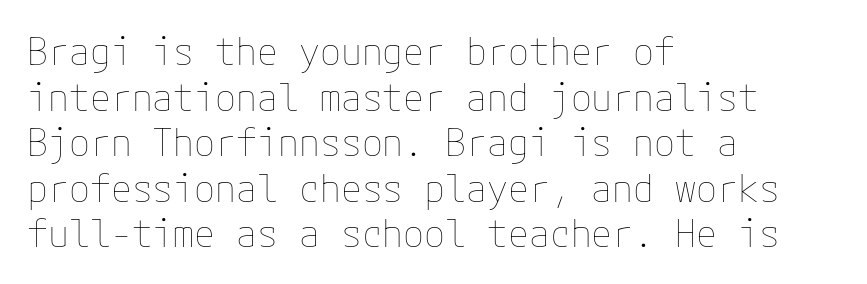
The image shows 38 px thin type, upright; set left-aligned, line spacing 1.2x, normal letter spacing, not underlined; low stroke contrast and a medium x-height.
